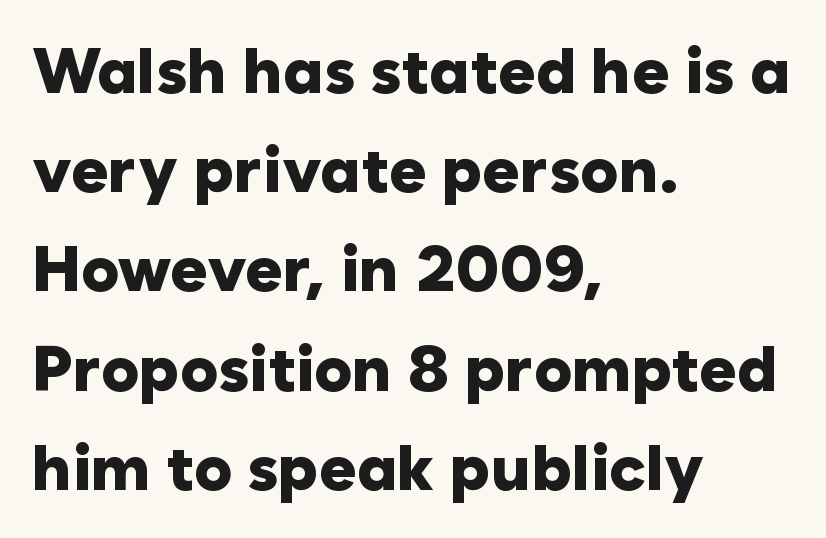
{"serif": "no", "italic": "no", "bold": "yes", "weight": "heavy", "width": "normal", "stroke_contrast": "low", "x_height": "medium", "monospaced": "no", "underline": "no", "align": "left", "line_spacing": "normal", "line_spacing_ratio": 1.55, "letter_spacing": "normal", "letter_spacing_em": 0.0, "glyph_px": 64}
